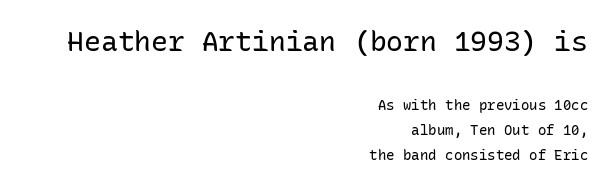
Q: Is the text bold? A: No.
Q: Is the text italic (slanted)? A: No, it is upright.
Q: Is the typeface a serif or a sans-serif typeface? A: Sans-serif.
Q: Is the text underlined? A: No.
Q: How is the paragraph aligned? A: Right-aligned.
Q: Is the spacing between letters normal or unusually wide? A: Normal.
Q: Which block of text is set in a larger size, the first (top) or the second (bottom)? A: The first (top) one.
Q: Width (condensed, normal, or wide)? A: Normal.
Q: Stroke contrast? A: Low.
Q: x-height? A: Medium.
Q: Monospaced? A: Yes.
